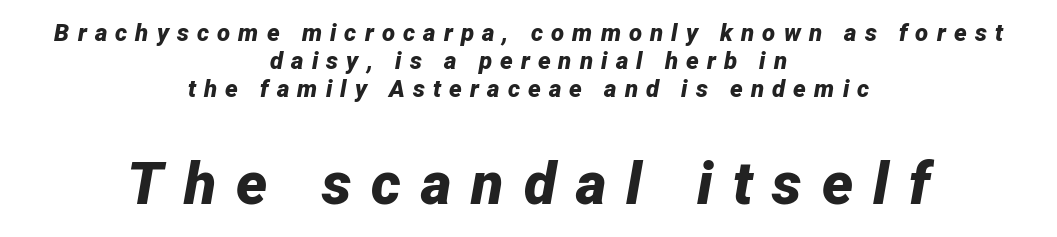
{"italic": "yes", "lean": "right", "slant_degrees": 12, "bold": "yes", "weight": "bold", "width": "normal", "stroke_contrast": "low", "x_height": "medium", "monospaced": "no", "underline": "no", "align": "center", "line_spacing_ratio": 1.16, "letter_spacing": "wide", "letter_spacing_em": 0.34, "larger_block": "second", "size_ratio": 2.46, "glyph_px": 59}
